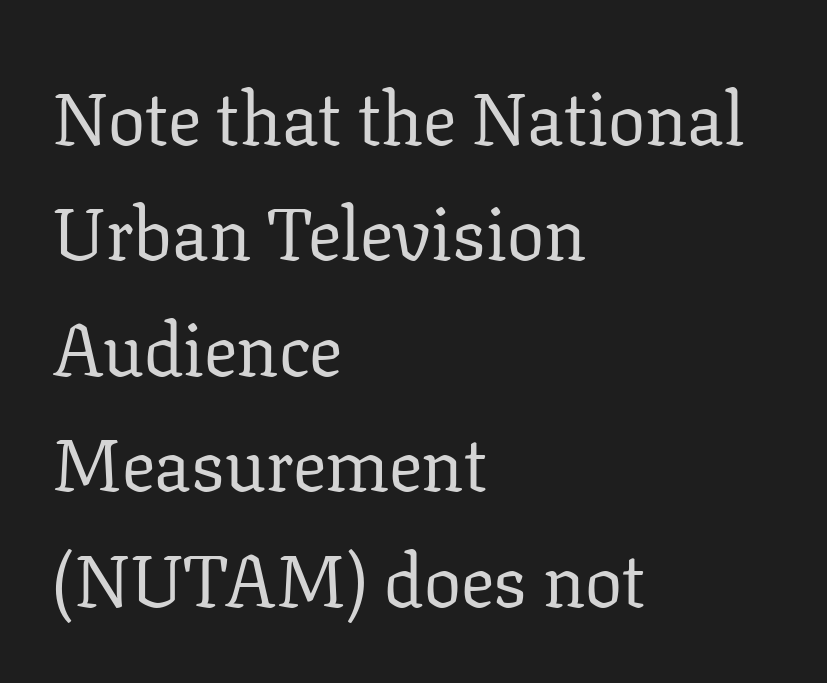
These lines are rendered in a variable-pitch font. The rendering anchors every line to the left-hand side. Honestly, the letter spacing is just normal — you wouldn't notice it. No heavy texture on the line: the type isn't bold. Lines of text with bare space underneath. Leading: standard.
